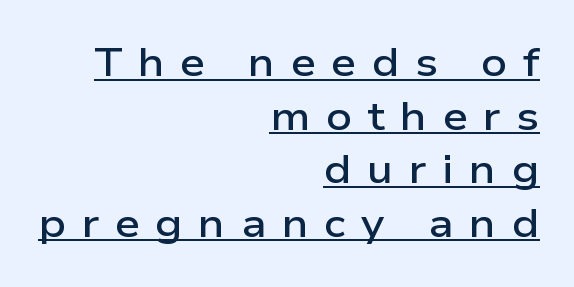
{"serif": "no", "italic": "no", "bold": "semi", "weight": "semibold", "width": "wide", "stroke_contrast": "low", "x_height": "medium", "monospaced": "no", "underline": "yes", "align": "right", "line_spacing": "normal", "line_spacing_ratio": 1.34, "letter_spacing": "wide", "letter_spacing_em": 0.39, "glyph_px": 40}
